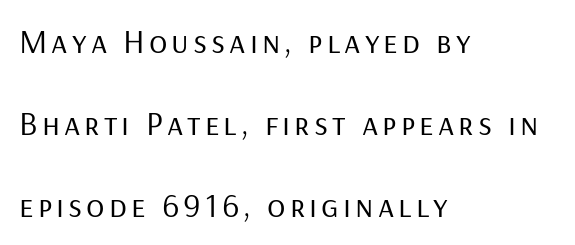
Rows of type keep a wide berth in the vertical direction. You can tell it's not italic because the verticals are truly vertical. The space beneath each line is pristine and unruled. Note the varied advance widths — an 'i' is clearly narrower than an 'm'. The typesetter chose a ragged-right arrangement here.
